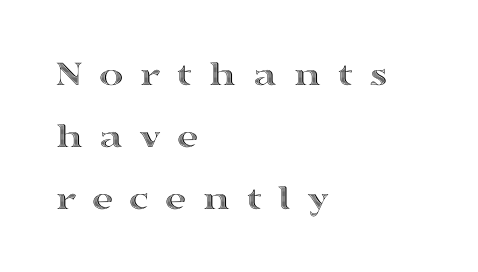
The image shows 37 px wide type, upright; set left-aligned, normal line spacing (1.67x), unusually wide letter spacing (+0.42 em), not underlined; a medium x-height.
